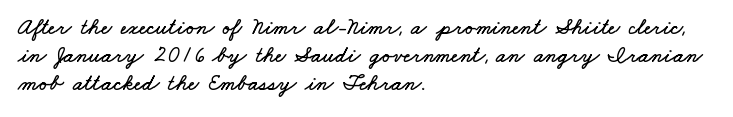
Spacing between characters is what you'd get straight out of the box. No word sits above an underline. Casual observation: everything's shoved over to the left.
